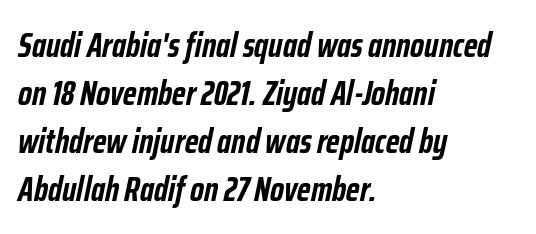
Pretty heavy lettering here — definitely bold. Line starts are locked; line ends wander. Nobody drew a line under any word here. Is this a fixed-width face? No — the glyphs have proportional, varying widths. The lines sit at an ordinary, default distance from one another.
